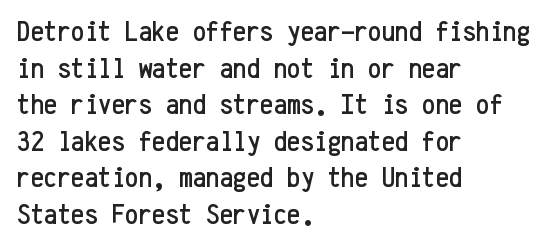
Letterform terminals end flat and unadorned throughout the passage. The paragraph has a hard left edge and a soft right edge. Each row of text sits above clean, open space. These lines were composed using upright roman letters.
